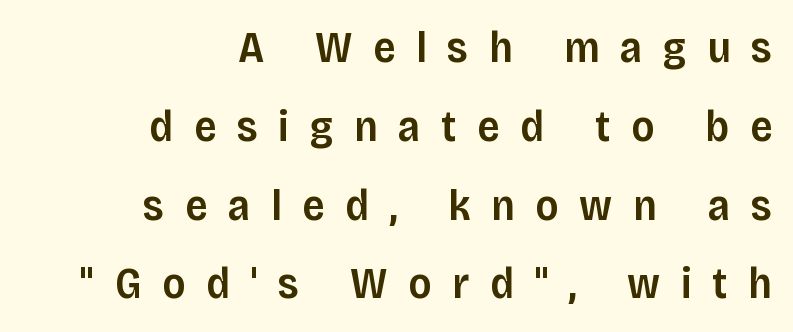
Q: Is the text bold? A: Semi-bold.
Q: Is the text italic (slanted)? A: No, it is upright.
Q: Is the typeface a serif or a sans-serif typeface? A: Sans-serif.
Q: Is the text underlined? A: No.
Q: How is the paragraph aligned? A: Right-aligned.
Q: Is the spacing between letters normal or unusually wide? A: Unusually wide.
Q: Width (condensed, normal, or wide)? A: Normal.
Q: Stroke contrast? A: Low.
Q: x-height? A: Large.
Q: Monospaced? A: No.
